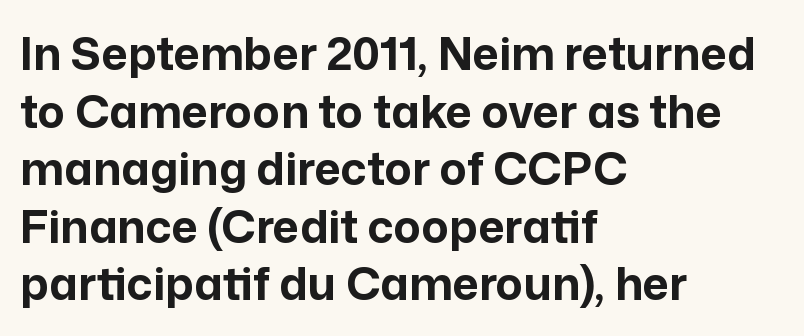
{"serif": "no", "italic": "no", "bold": "yes", "weight": "bold", "width": "normal", "stroke_contrast": "low", "x_height": "medium", "monospaced": "no", "underline": "no", "align": "left", "line_spacing": "normal", "line_spacing_ratio": 1.28, "letter_spacing": "normal", "letter_spacing_em": 0.0, "glyph_px": 45}
